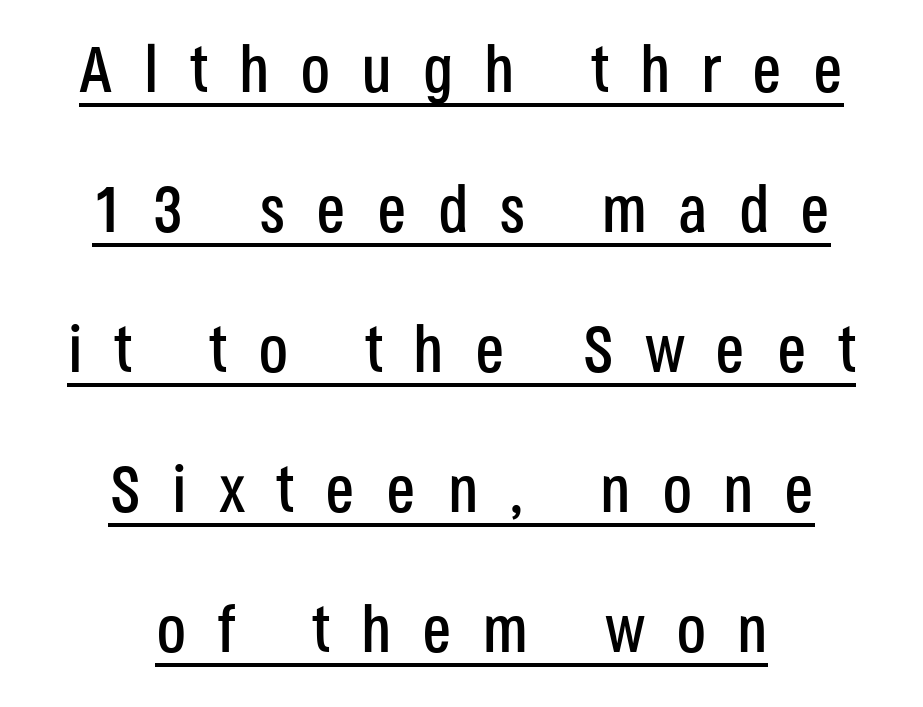
The image shows 66 px condensed sans-serif type, upright; set centered, loose line spacing (2.12x), unusually wide letter spacing (+0.47 em), underlined; low stroke contrast and a large x-height.
